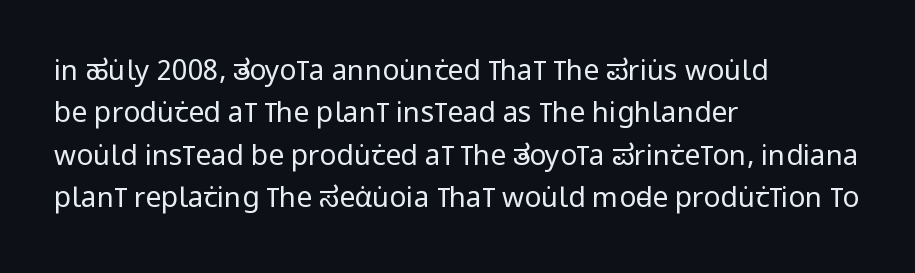
{"serif": "no", "italic": "no", "bold": "no", "weight": "regular", "width": "condensed", "stroke_contrast": "low", "x_height": "large", "monospaced": "no", "underline": "no", "align": "left", "line_spacing": "normal", "line_spacing_ratio": 1.51, "letter_spacing": "normal", "letter_spacing_em": 0.0, "glyph_px": 28}
